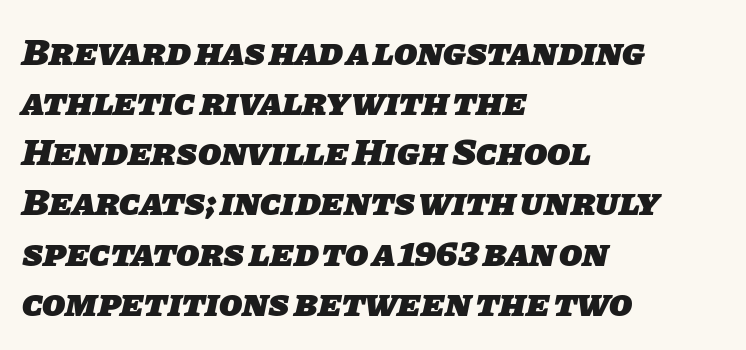
The image shows 38 px heavy type; set left-aligned, normal line spacing (1.32x), normal letter spacing, not underlined; low stroke contrast and a large x-height.
